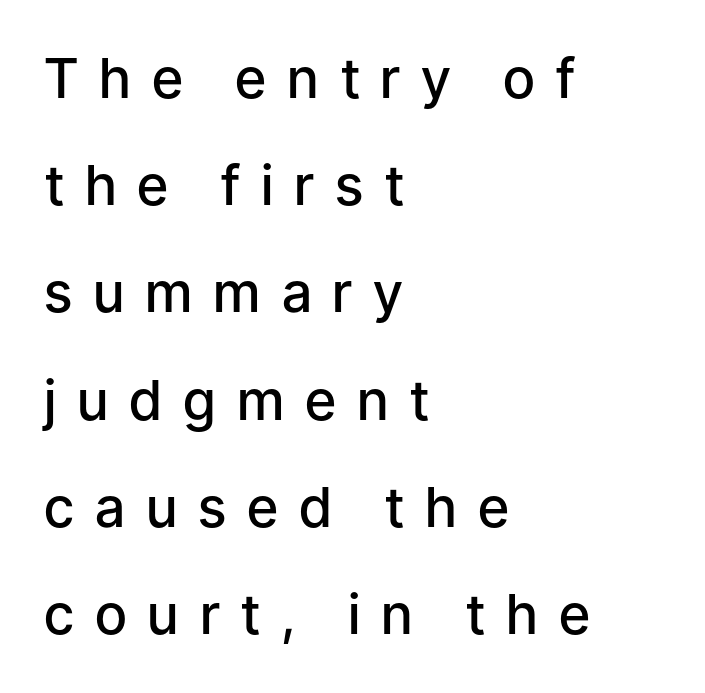
{"serif": "no", "italic": "no", "bold": "semi", "weight": "semibold", "width": "normal", "stroke_contrast": "low", "x_height": "medium", "monospaced": "no", "underline": "no", "align": "left", "line_spacing": "loose", "line_spacing_ratio": 1.95, "letter_spacing": "wide", "letter_spacing_em": 0.38, "glyph_px": 55}
